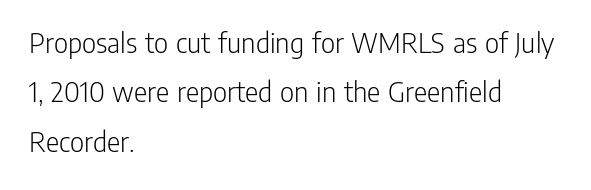
Q: Is the text bold? A: No.
Q: Is the text italic (slanted)? A: No, it is upright.
Q: Is the typeface a serif or a sans-serif typeface? A: Sans-serif.
Q: Is the text underlined? A: No.
Q: How is the paragraph aligned? A: Left-aligned.
Q: Is the spacing between letters normal or unusually wide? A: Normal.
Q: Is the spacing between lines tight, normal or loose? A: Normal.
Q: Width (condensed, normal, or wide)? A: Condensed.
Q: Stroke contrast? A: Low.
Q: x-height? A: Medium.
Q: Monospaced? A: No.
